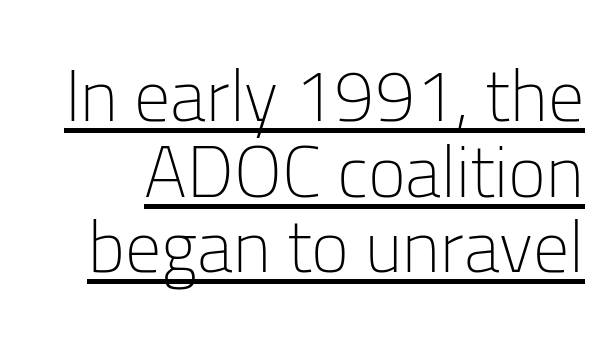
The image shows 72 px light sans-serif type, upright; set tight line spacing (1.05x), normal letter spacing, underlined; low stroke contrast and a medium x-height.
